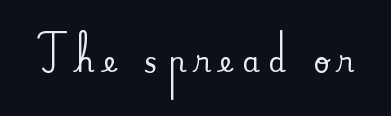
The image shows 28 px serif type, upright; set unusually wide letter spacing (+0.33 em), not underlined; medium stroke contrast and a small x-height.
